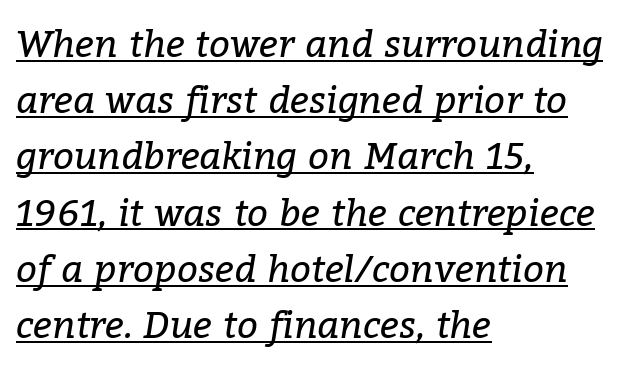
The letters advance in unequal steps, a hallmark of proportional type. Tracking value appears to be zero — textbook default spacing. The designer left line spacing at the default. The letters look calm and open, with moderate or lighter stems.
